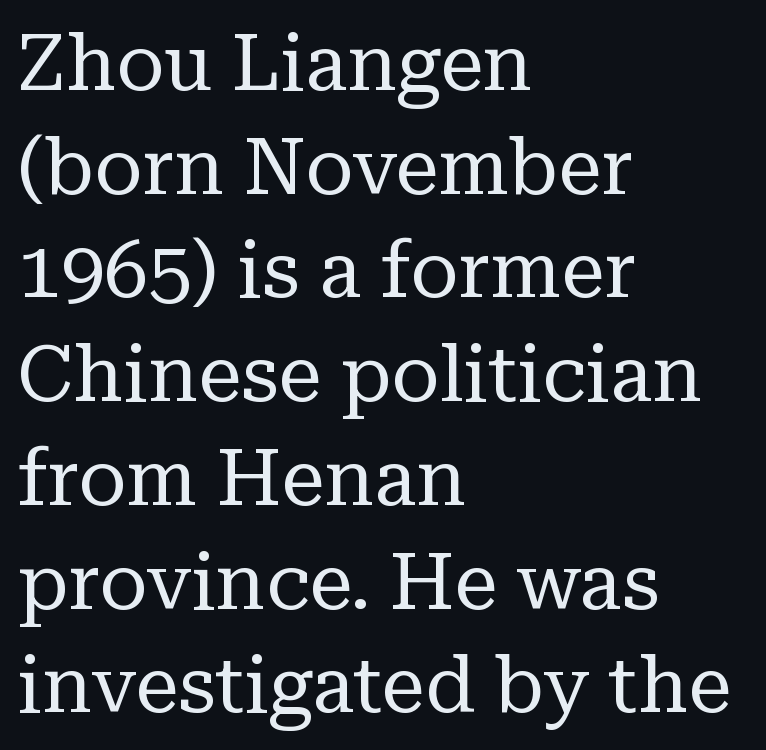
Q: Is the text bold? A: No.
Q: Is the text italic (slanted)? A: No, it is upright.
Q: Is the typeface a serif or a sans-serif typeface? A: Serif.
Q: Is the text underlined? A: No.
Q: How is the paragraph aligned? A: Left-aligned.
Q: Is the spacing between letters normal or unusually wide? A: Normal.
Q: Is the spacing between lines tight, normal or loose? A: Normal.
Q: Width (condensed, normal, or wide)? A: Normal.
Q: Stroke contrast? A: Low.
Q: x-height? A: Medium.
Q: Monospaced? A: No.
